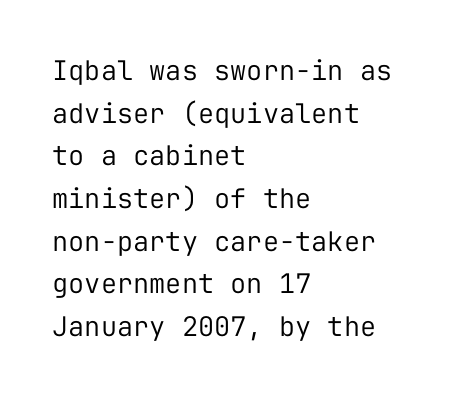
The image shows 27 px text type, upright; set left-aligned, normal line spacing (1.58x), normal letter spacing, not underlined.
